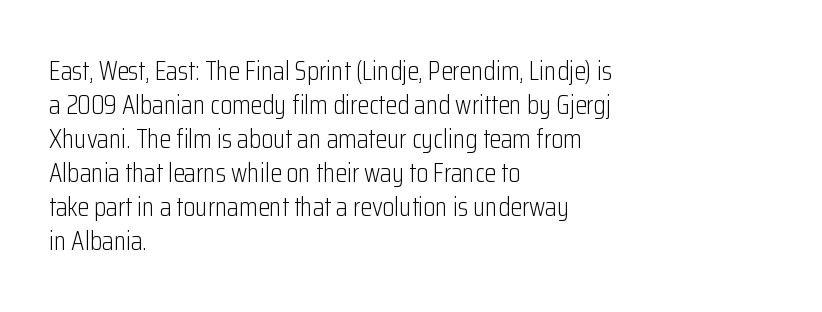
Vertically, the passage feels balanced, rows spaced as you'd expect. The strip under each line holds only bare page. Weight: in the light-to-regular range. Glyph-to-glyph distance matches everyday printed text.
